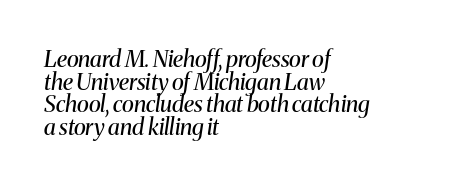
Q: Is the text bold? A: No.
Q: Is the text italic (slanted)? A: Yes, it leans right by about 8 degrees.
Q: Is the text underlined? A: No.
Q: How is the paragraph aligned? A: Left-aligned.
Q: Is the spacing between letters normal or unusually wide? A: Normal.
Q: Is the spacing between lines tight, normal or loose? A: Tight.
